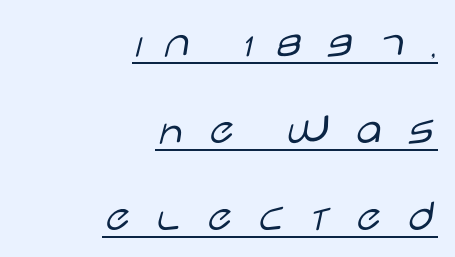
The image shows 46 px light, wide sans-serif type; set right-aligned, line spacing 1.89x, unusually wide letter spacing (+0.43 em), underlined; low stroke contrast and a large x-height.
